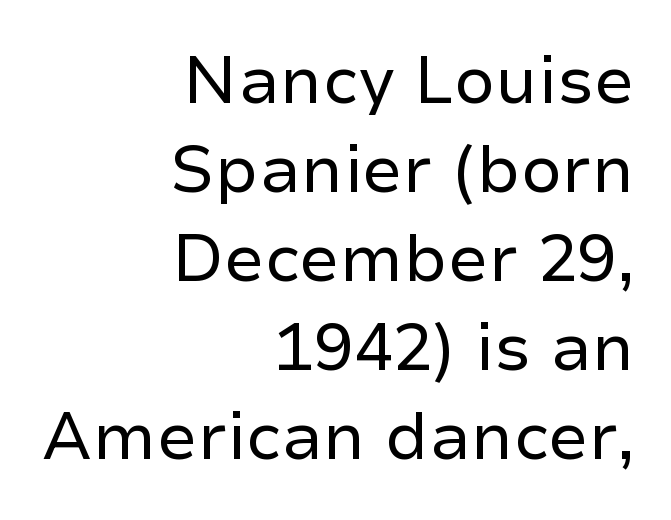
{"serif": "no", "italic": "no", "bold": "no", "weight": "regular", "width": "normal", "stroke_contrast": "low", "x_height": "medium", "monospaced": "no", "underline": "no", "align": "right", "line_spacing": "normal", "line_spacing_ratio": 1.35, "letter_spacing": "normal", "letter_spacing_em": 0.0, "glyph_px": 66}
